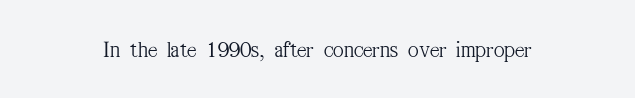
The image shows 23 px text type, upright; set normal letter spacing, not underlined.
